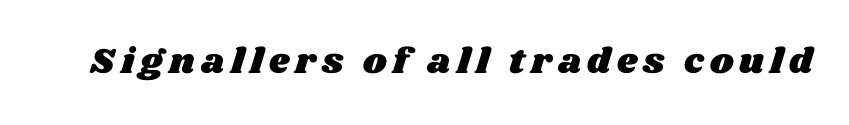
Note the varied advance widths — an 'i' is clearly narrower than an 'm'. Nobody drew a line under any word here.
